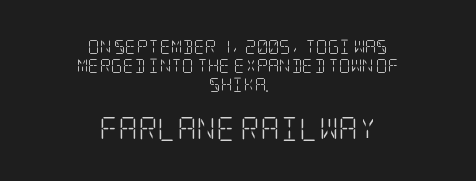
Q: Is the text bold? A: No.
Q: Is the text italic (slanted)? A: No, it is upright.
Q: Is the text underlined? A: No.
Q: How is the paragraph aligned? A: Centered.
Q: Is the spacing between letters normal or unusually wide? A: Normal.
Q: Is the spacing between lines tight, normal or loose? A: Normal.
Q: Which block of text is set in a larger size, the first (top) or the second (bottom)? A: The second (bottom) one.
